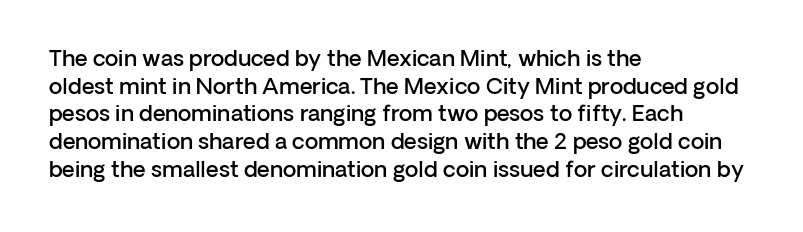
Q: Is the text bold? A: Semi-bold.
Q: Is the text italic (slanted)? A: No, it is upright.
Q: Is the text underlined? A: No.
Q: How is the paragraph aligned? A: Left-aligned.
Q: Is the spacing between letters normal or unusually wide? A: Normal.
Q: Is the spacing between lines tight, normal or loose? A: Normal.
